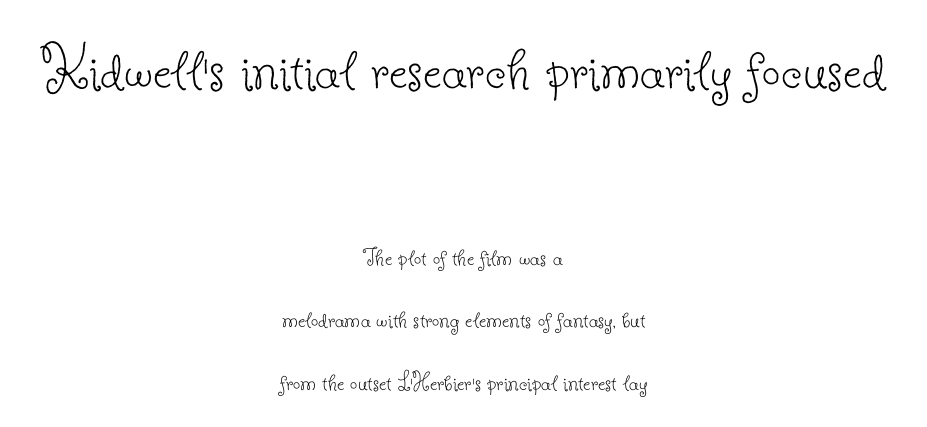
Q: Is the text bold? A: No.
Q: Is the text italic (slanted)? A: No, it is upright.
Q: Is the typeface a serif or a sans-serif typeface? A: Serif.
Q: Is the text underlined? A: No.
Q: How is the paragraph aligned? A: Centered.
Q: Is the spacing between letters normal or unusually wide? A: Normal.
Q: Is the spacing between lines tight, normal or loose? A: Loose.
Q: Which block of text is set in a larger size, the first (top) or the second (bottom)? A: The first (top) one.
Q: Width (condensed, normal, or wide)? A: Normal.
Q: Stroke contrast? A: Low.
Q: x-height? A: Small.
Q: Monospaced? A: No.
